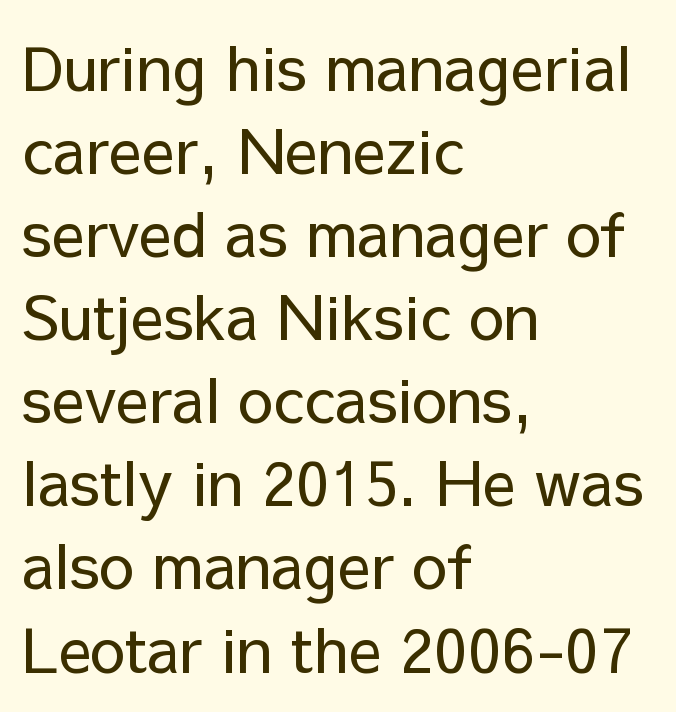
The image shows 62 px regular-weight sans-serif type, upright; set left-aligned, normal line spacing (1.34x), normal letter spacing, not underlined; low stroke contrast and a medium x-height.
